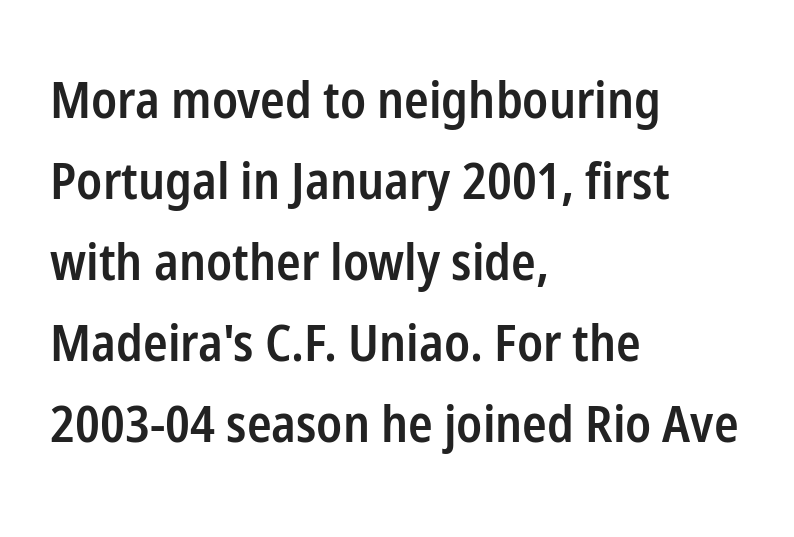
Q: Is the text bold? A: Semi-bold.
Q: Is the text italic (slanted)? A: No, it is upright.
Q: Is the typeface a serif or a sans-serif typeface? A: Sans-serif.
Q: Is the text underlined? A: No.
Q: How is the paragraph aligned? A: Left-aligned.
Q: Is the spacing between letters normal or unusually wide? A: Normal.
Q: Is the spacing between lines tight, normal or loose? A: Normal.
Q: Width (condensed, normal, or wide)? A: Condensed.
Q: Stroke contrast? A: Low.
Q: x-height? A: Medium.
Q: Monospaced? A: No.
